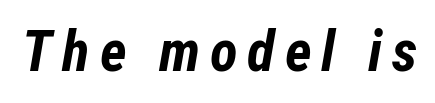
Q: Is the text bold? A: Yes.
Q: Is the text italic (slanted)? A: Yes, it leans right by about 12 degrees.
Q: Is the text underlined? A: No.
Q: Width (condensed, normal, or wide)? A: Condensed.
Q: Stroke contrast? A: Low.
Q: x-height? A: Medium.
Q: Monospaced? A: No.
